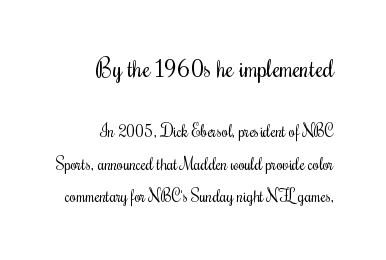
{"bold": "no", "underline": "no", "align": "right", "line_spacing": "loose", "line_spacing_ratio": 2.04, "letter_spacing": "normal", "letter_spacing_em": 0.0, "larger_block": "first", "size_ratio": 1.5, "glyph_px": 24}
